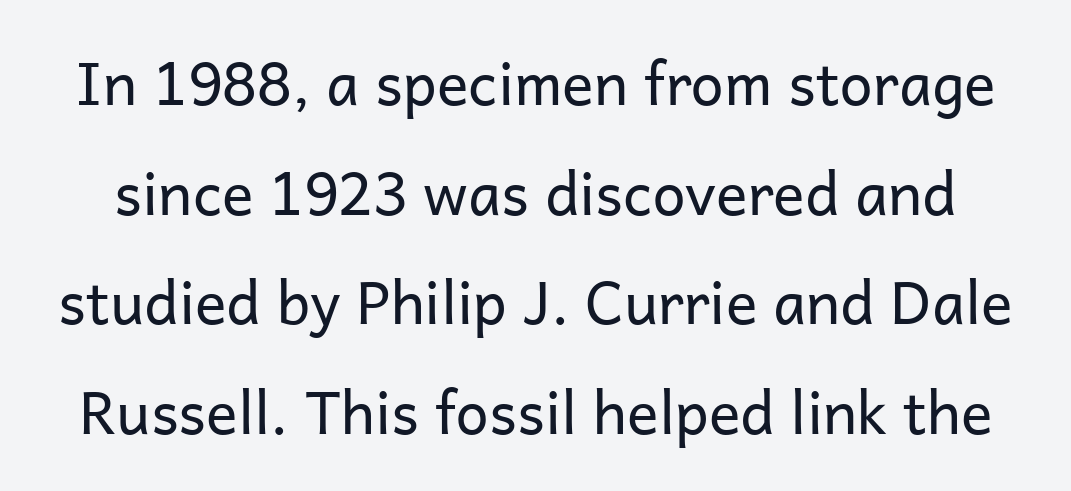
Q: Is the text bold? A: No.
Q: Is the text italic (slanted)? A: No, it is upright.
Q: Is the typeface a serif or a sans-serif typeface? A: Sans-serif.
Q: Is the text underlined? A: No.
Q: Is the spacing between letters normal or unusually wide? A: Normal.
Q: Width (condensed, normal, or wide)? A: Normal.
Q: Stroke contrast? A: Low.
Q: x-height? A: Medium.
Q: Monospaced? A: No.
